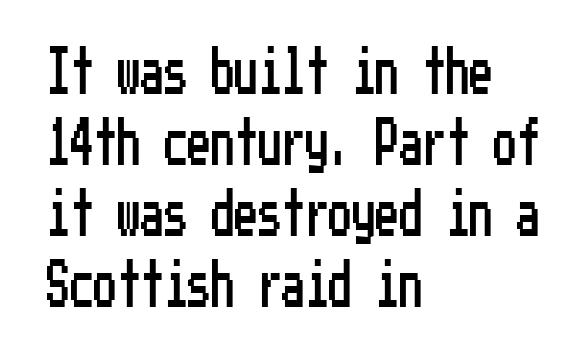
{"serif": "no", "italic": "no", "width": "condensed", "stroke_contrast": "low", "x_height": "medium", "underline": "no", "align": "left", "line_spacing": "normal", "line_spacing_ratio": 1.51, "letter_spacing": "normal", "letter_spacing_em": 0.0, "glyph_px": 47}
